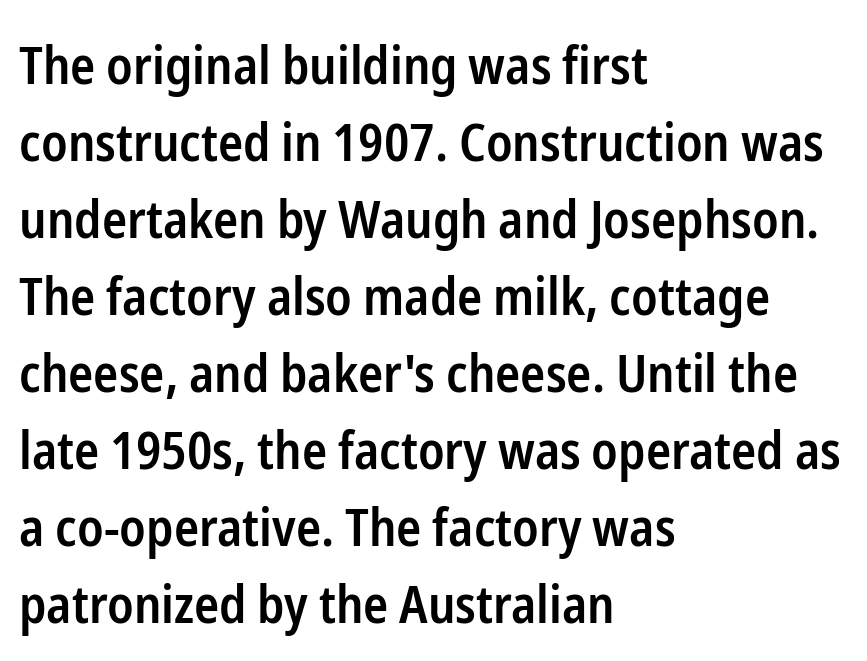
The image shows 52 px semibold, condensed sans-serif type, upright; set left-aligned, normal line spacing (1.48x), normal letter spacing, not underlined; low stroke contrast and a medium x-height.
